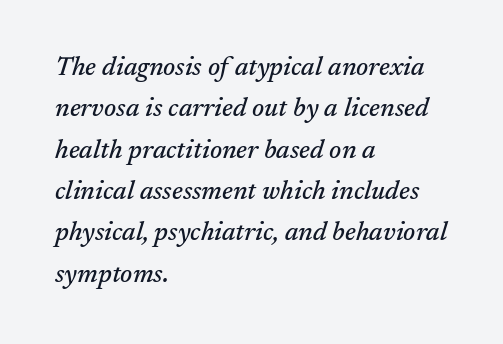
{"italic": "yes", "lean": "right", "slant_degrees": 17, "underline": "no", "align": "left", "line_spacing": "normal", "line_spacing_ratio": 1.59, "letter_spacing": "normal", "letter_spacing_em": 0.0, "glyph_px": 26}
